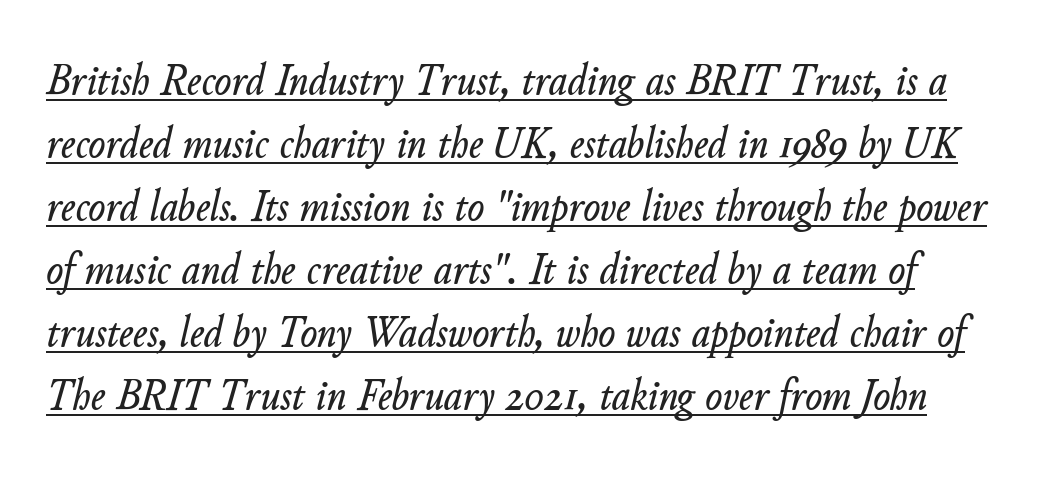
Q: Is the text italic (slanted)? A: Yes, it leans right by about 11 degrees.
Q: Is the text underlined? A: Yes.
Q: Is the spacing between letters normal or unusually wide? A: Normal.
Q: Is the spacing between lines tight, normal or loose? A: Normal.
Q: Width (condensed, normal, or wide)? A: Normal.
Q: Stroke contrast? A: Low.
Q: x-height? A: Small.
Q: Monospaced? A: No.
